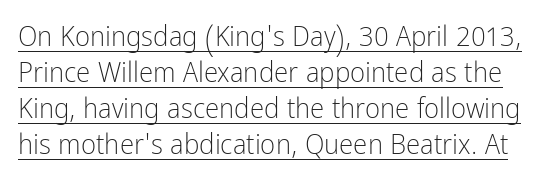
{"serif": "no", "italic": "no", "bold": "no", "weight": "light", "width": "condensed", "stroke_contrast": "low", "x_height": "medium", "monospaced": "no", "underline": "yes", "line_spacing_ratio": 1.24, "letter_spacing": "normal", "letter_spacing_em": 0.0, "glyph_px": 29}
